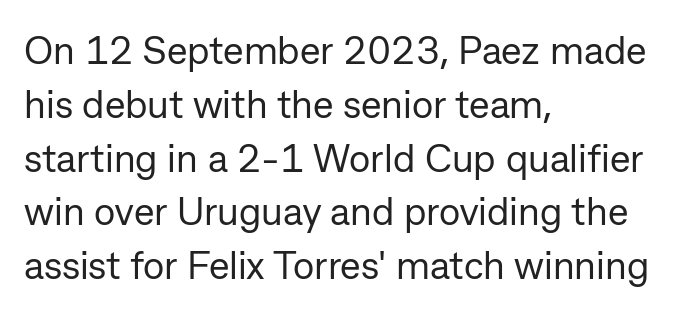
Q: Is the text bold? A: No.
Q: Is the text italic (slanted)? A: No, it is upright.
Q: Is the typeface a serif or a sans-serif typeface? A: Sans-serif.
Q: Is the text underlined? A: No.
Q: How is the paragraph aligned? A: Left-aligned.
Q: Is the spacing between letters normal or unusually wide? A: Normal.
Q: Is the spacing between lines tight, normal or loose? A: Normal.
Q: Width (condensed, normal, or wide)? A: Normal.
Q: Stroke contrast? A: Low.
Q: x-height? A: Medium.
Q: Monospaced? A: No.
